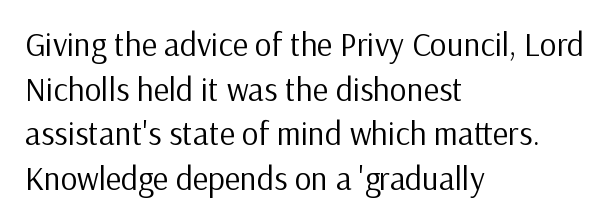
Vertically, the passage feels balanced, rows spaced as you'd expect. The strip under each line holds only bare page. Here the designer chose a conventional face with non-uniform glyph widths. Compared with typical body copy, the letter spacing here is the same. This sample uses a sans-serif face. A quiet, ordinary-to-light weight characterises the typeface.
